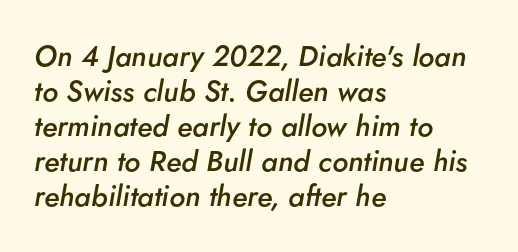
The image shows 29 px semibold type, italic (leaning right); set left-aligned, line spacing 1.21x, normal letter spacing, not underlined; low stroke contrast and a small x-height.
